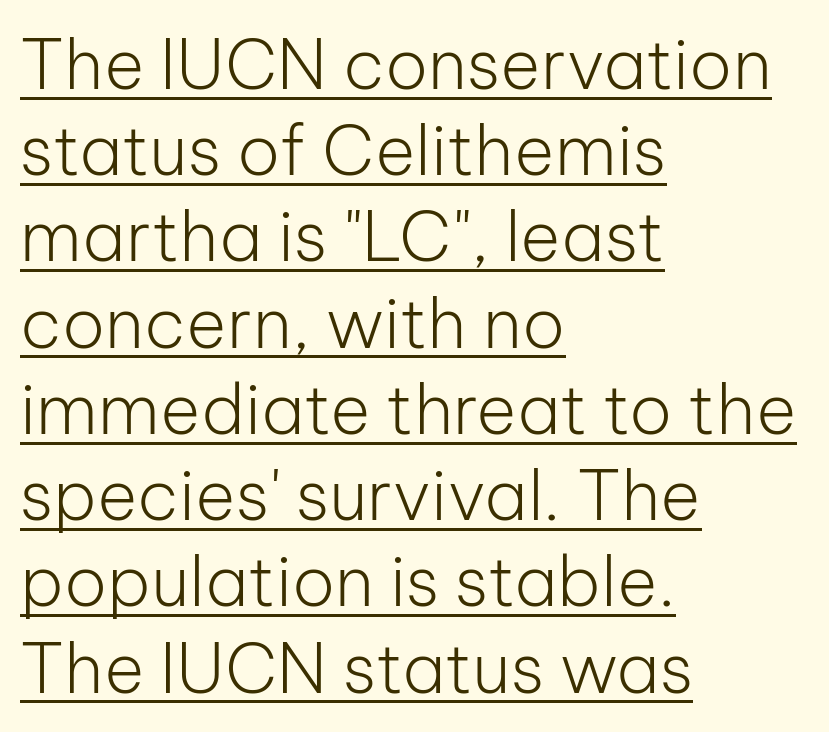
Q: Is the text bold? A: No.
Q: Is the text italic (slanted)? A: No, it is upright.
Q: Is the typeface a serif or a sans-serif typeface? A: Sans-serif.
Q: Is the text underlined? A: Yes.
Q: How is the paragraph aligned? A: Left-aligned.
Q: Is the spacing between letters normal or unusually wide? A: Normal.
Q: Is the spacing between lines tight, normal or loose? A: Normal.
Q: Width (condensed, normal, or wide)? A: Normal.
Q: Stroke contrast? A: Low.
Q: x-height? A: Medium.
Q: Monospaced? A: No.
